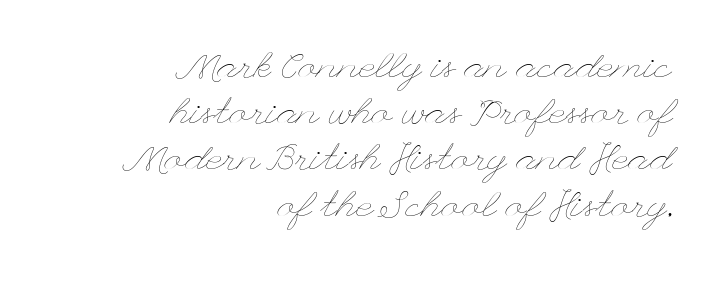
{"bold": "no", "weight": "thin", "width": "wide", "stroke_contrast": "low", "x_height": "small", "underline": "no", "align": "right", "line_spacing": "normal", "line_spacing_ratio": 1.25, "letter_spacing": "normal", "letter_spacing_em": 0.0, "glyph_px": 37}
